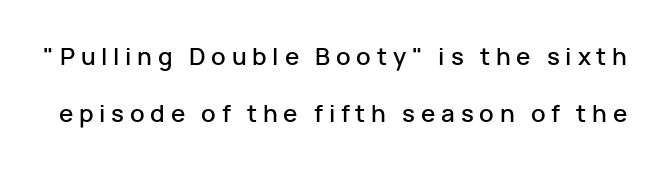
Q: Is the text italic (slanted)? A: No, it is upright.
Q: Is the text underlined? A: No.
Q: Is the spacing between letters normal or unusually wide? A: Unusually wide.
Q: Is the spacing between lines tight, normal or loose? A: Loose.
